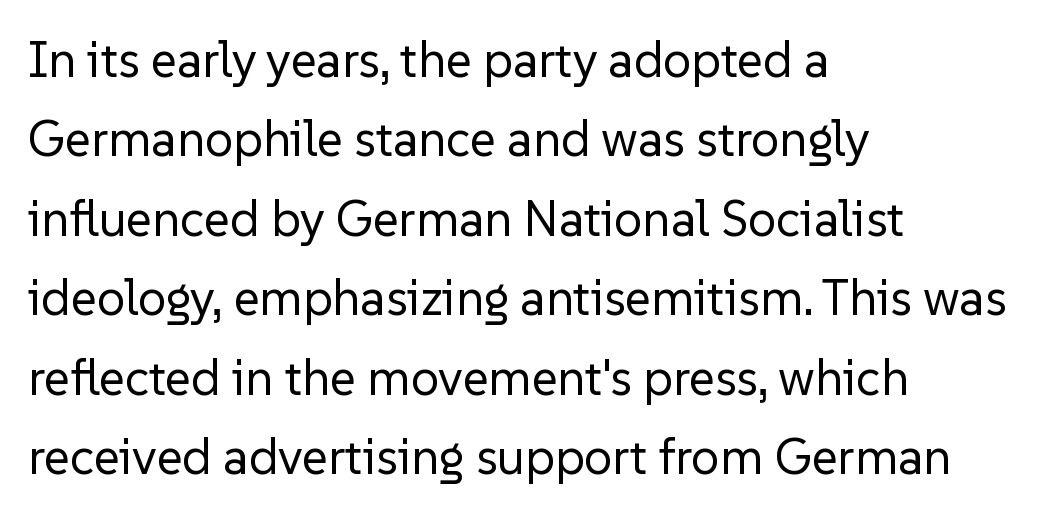
The image shows 50 px regular-weight sans-serif type, upright; set left-aligned, normal line spacing (1.59x), normal letter spacing, not underlined; low stroke contrast and a medium x-height.
